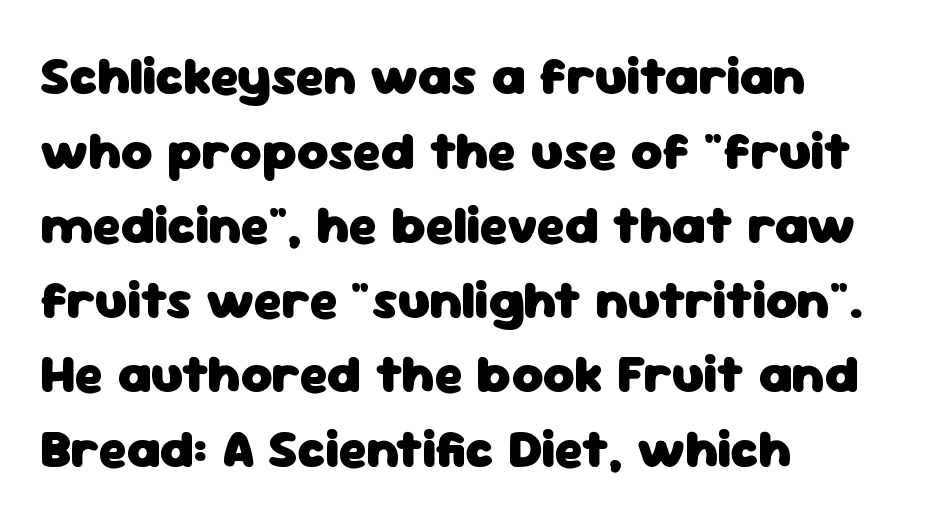
Q: Is the text bold? A: Yes.
Q: Is the text italic (slanted)? A: No, it is upright.
Q: Is the typeface a serif or a sans-serif typeface? A: Sans-serif.
Q: Is the text underlined? A: No.
Q: How is the paragraph aligned? A: Left-aligned.
Q: Is the spacing between letters normal or unusually wide? A: Normal.
Q: Is the spacing between lines tight, normal or loose? A: Normal.
Q: Width (condensed, normal, or wide)? A: Normal.
Q: Stroke contrast? A: Low.
Q: x-height? A: Medium.
Q: Monospaced? A: No.
